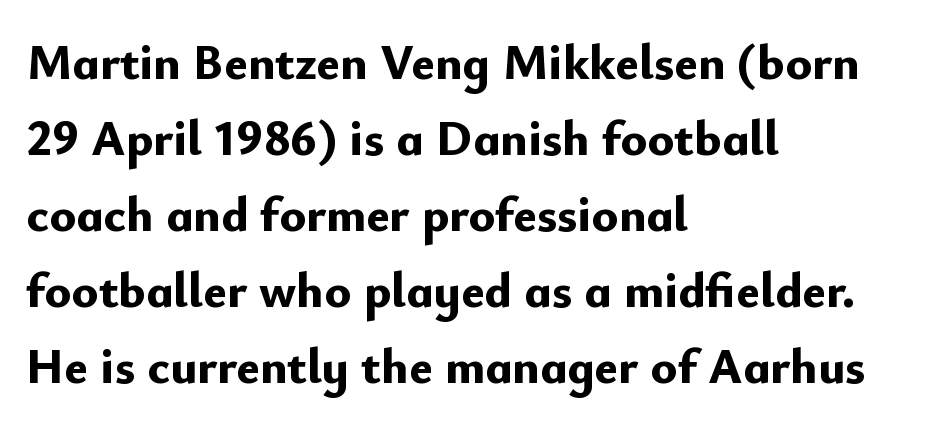
{"serif": "no", "italic": "no", "bold": "yes", "weight": "bold", "width": "normal", "stroke_contrast": "low", "x_height": "small", "monospaced": "no", "underline": "no", "align": "left", "line_spacing": "normal", "line_spacing_ratio": 1.52, "letter_spacing": "normal", "letter_spacing_em": 0.0, "glyph_px": 50}
